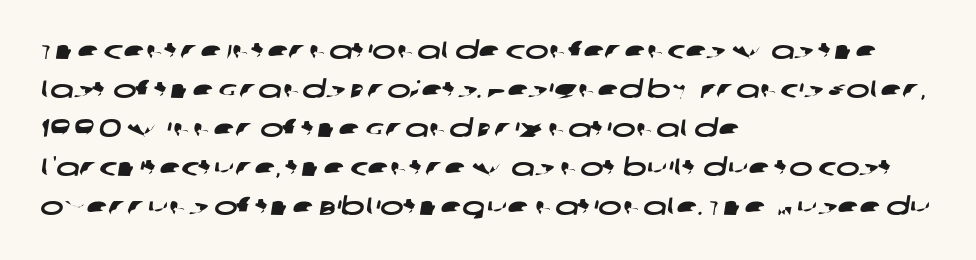
Q: Is the text underlined? A: No.
Q: How is the paragraph aligned? A: Left-aligned.
Q: Is the spacing between letters normal or unusually wide? A: Normal.
Q: Is the spacing between lines tight, normal or loose? A: Normal.
